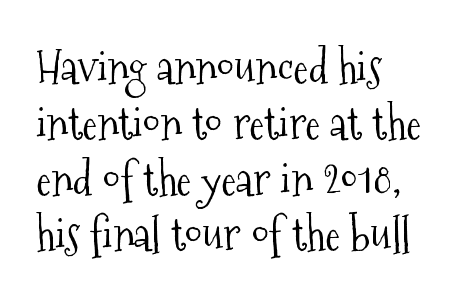
Q: Is the text bold? A: No.
Q: Is the text italic (slanted)? A: No, it is upright.
Q: Is the typeface a serif or a sans-serif typeface? A: Serif.
Q: Is the text underlined? A: No.
Q: How is the paragraph aligned? A: Left-aligned.
Q: Is the spacing between letters normal or unusually wide? A: Normal.
Q: Width (condensed, normal, or wide)? A: Condensed.
Q: Stroke contrast? A: Medium.
Q: x-height? A: Medium.
Q: Monospaced? A: No.
